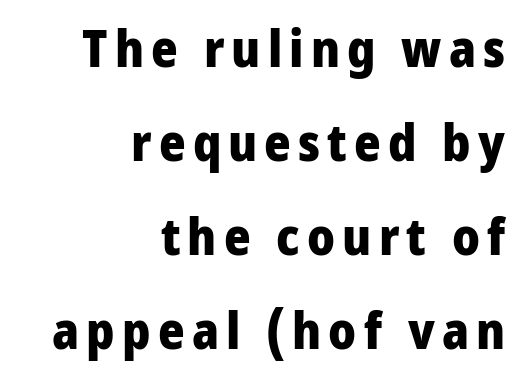
Q: Is the text bold? A: Yes.
Q: Is the text italic (slanted)? A: No, it is upright.
Q: Is the typeface a serif or a sans-serif typeface? A: Sans-serif.
Q: Is the text underlined? A: No.
Q: How is the paragraph aligned? A: Right-aligned.
Q: Width (condensed, normal, or wide)? A: Normal.
Q: Stroke contrast? A: Low.
Q: x-height? A: Medium.
Q: Monospaced? A: No.
